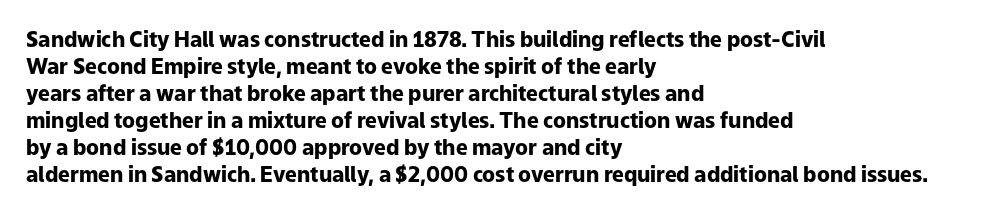
The space directly below the letters is spotless. In terms of leading, this rendering sits right in the middle. Notice how the stems are strictly vertical — no italics here. Honestly, the letter spacing is just normal — you wouldn't notice it. Typesetter's note: full bold, strokes at maximum text heaviness.
